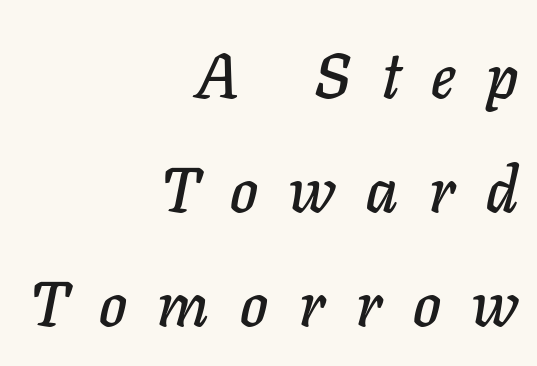
{"italic": "yes", "lean": "right", "slant_degrees": 11, "width": "normal", "stroke_contrast": "low", "x_height": "medium", "monospaced": "no", "underline": "no", "align": "right", "line_spacing_ratio": 1.81, "letter_spacing": "wide", "letter_spacing_em": 0.49, "glyph_px": 63}
